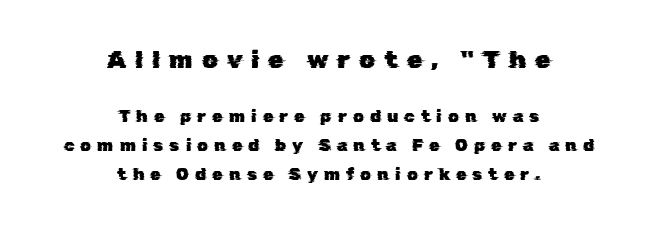
Q: Is the text underlined? A: No.
Q: How is the paragraph aligned? A: Centered.
Q: Is the spacing between letters normal or unusually wide? A: Unusually wide.
Q: Is the spacing between lines tight, normal or loose? A: Normal.
Q: Which block of text is set in a larger size, the first (top) or the second (bottom)? A: The first (top) one.
